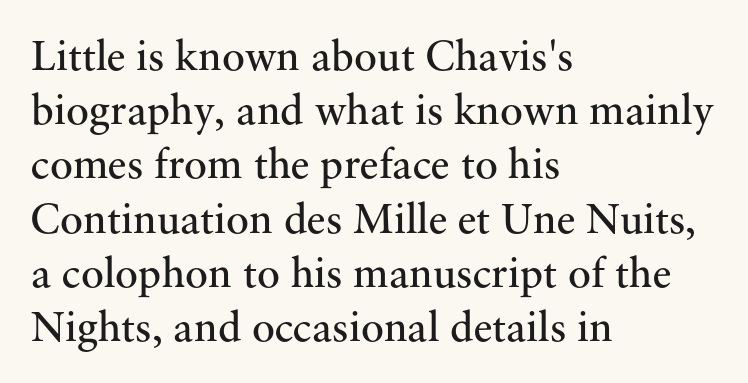
Q: Is the text bold? A: No.
Q: Is the text italic (slanted)? A: No, it is upright.
Q: Is the typeface a serif or a sans-serif typeface? A: Serif.
Q: Is the text underlined? A: No.
Q: How is the paragraph aligned? A: Left-aligned.
Q: Is the spacing between letters normal or unusually wide? A: Normal.
Q: Is the spacing between lines tight, normal or loose? A: Normal.
Q: Width (condensed, normal, or wide)? A: Normal.
Q: Stroke contrast? A: Medium.
Q: x-height? A: Small.
Q: Monospaced? A: No.
